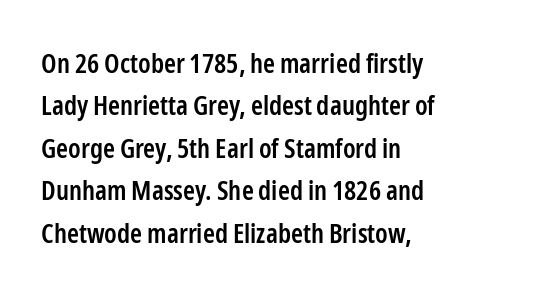
The image shows 27 px text type, upright; set left-aligned, normal line spacing (1.57x), normal letter spacing, not underlined.
